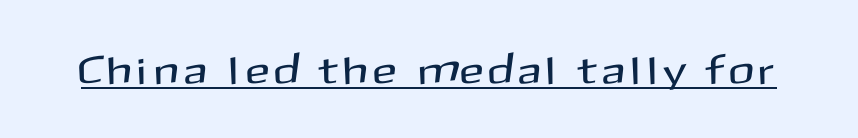
{"serif": "no", "italic": "no", "width": "normal", "stroke_contrast": "medium", "x_height": "medium", "monospaced": "no", "underline": "yes", "glyph_px": 39}
